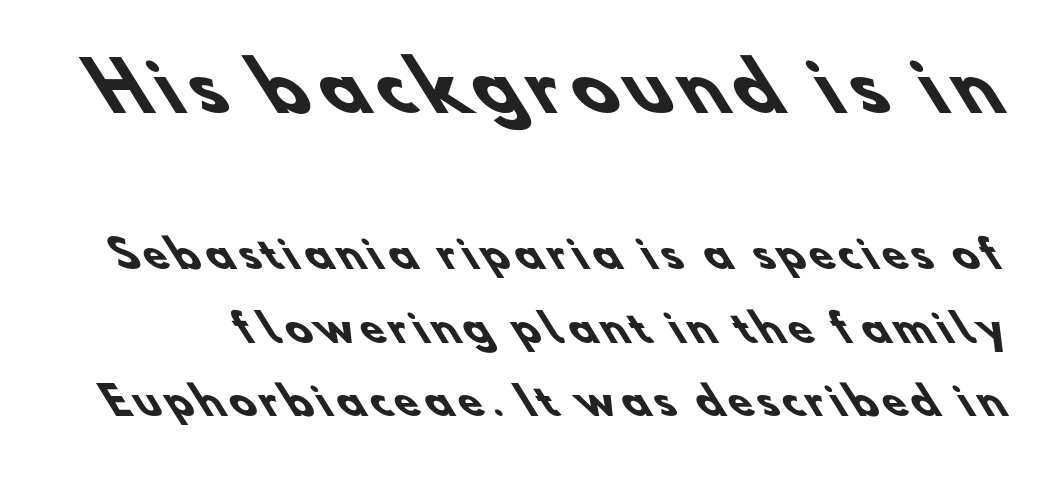
Words float on clear page, feet unadorned. Leading is clearly above the norm, producing a sparse column. Heft: maximum for text — a bold. The rendering uses natural spacing where letterforms have individual widths.
